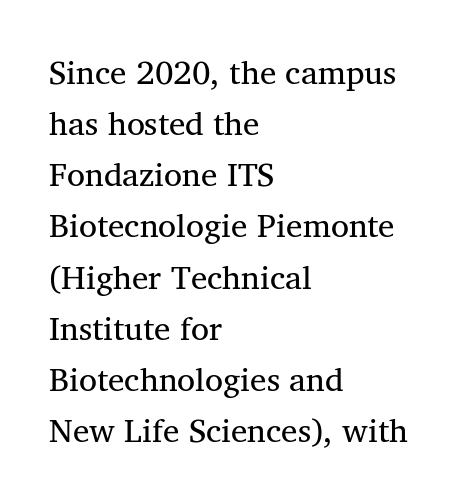
Q: Is the text italic (slanted)? A: No, it is upright.
Q: Is the typeface a serif or a sans-serif typeface? A: Serif.
Q: Is the text underlined? A: No.
Q: How is the paragraph aligned? A: Left-aligned.
Q: Is the spacing between letters normal or unusually wide? A: Normal.
Q: Is the spacing between lines tight, normal or loose? A: Normal.
Q: Width (condensed, normal, or wide)? A: Normal.
Q: Stroke contrast? A: Medium.
Q: x-height? A: Medium.
Q: Monospaced? A: No.
